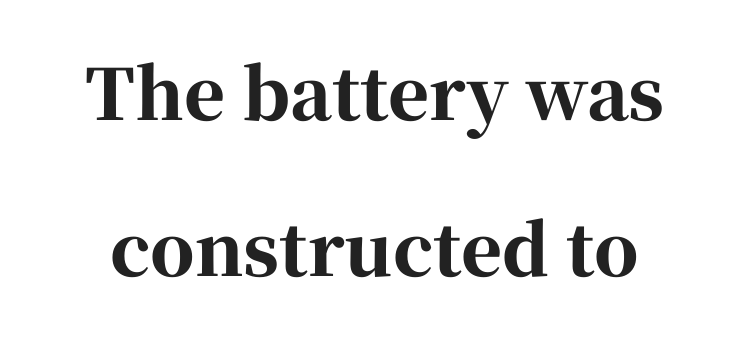
{"serif": "yes", "italic": "no", "bold": "yes", "weight": "bold", "width": "normal", "stroke_contrast": "high", "x_height": "medium", "monospaced": "no", "underline": "no", "line_spacing": "loose", "line_spacing_ratio": 2.23, "letter_spacing": "normal", "letter_spacing_em": 0.0, "glyph_px": 70}
